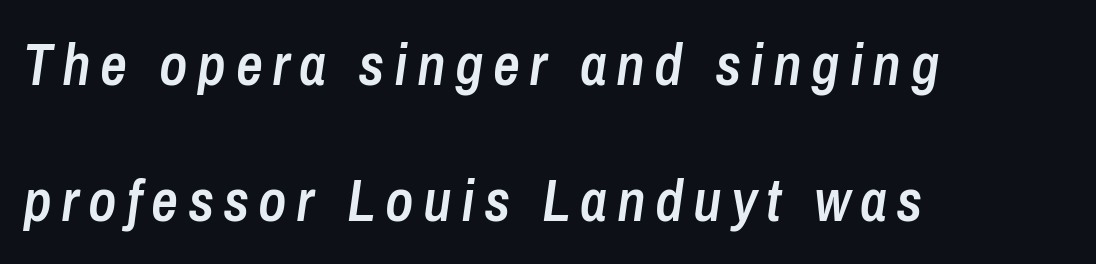
Leftover space on each line is placed entirely after the last word. Caption: semibold face, moderately heavy strokes. The rendering uses a large line-height, opening up the rows. Varying glyph widths throughout — classic text-font behaviour. In terms of posture, this sample is oblique.
